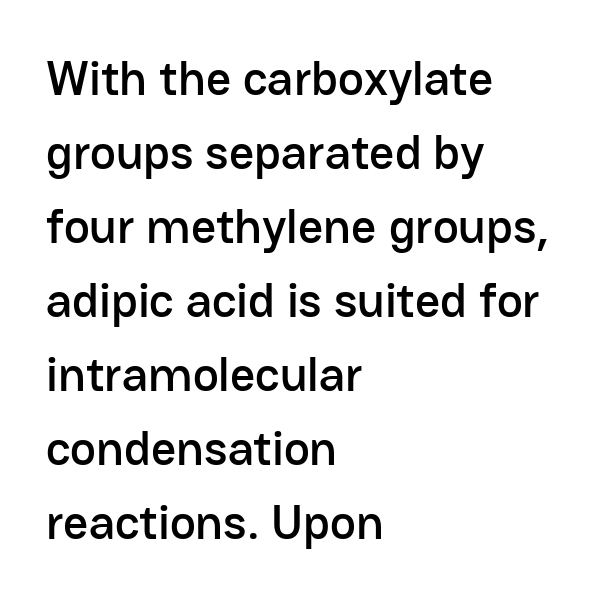
Serifs: no, the terminals of the letterforms are clean. The ragged edge is on the right, which tells us the setting is flush left. Baseline-to-baseline distance is the conventional proportion of letter height. You can tell it's not italic because the verticals are truly vertical.
